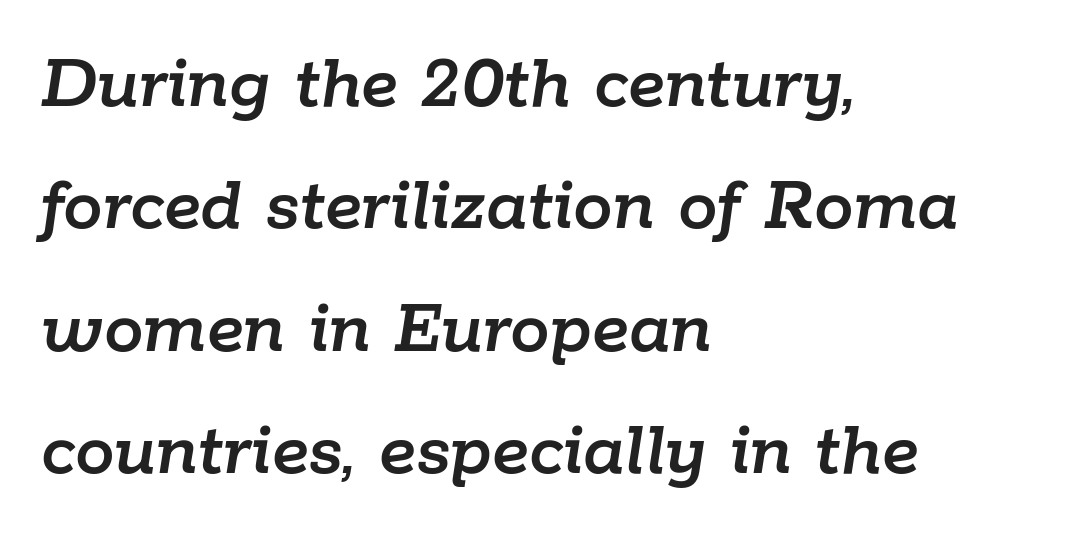
Q: Is the text italic (slanted)? A: Yes, it leans right by about 9 degrees.
Q: Is the text underlined? A: No.
Q: How is the paragraph aligned? A: Left-aligned.
Q: Is the spacing between letters normal or unusually wide? A: Normal.
Q: Is the spacing between lines tight, normal or loose? A: Normal.
Q: Width (condensed, normal, or wide)? A: Normal.
Q: Stroke contrast? A: Low.
Q: x-height? A: Medium.
Q: Monospaced? A: No.
